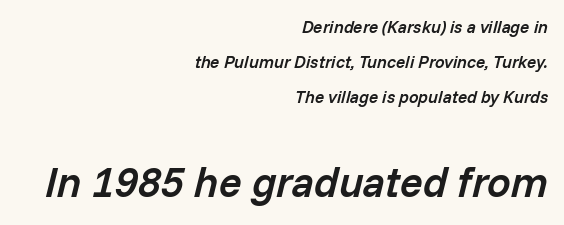
The image shows 42 px semibold type, italic (leaning right); set right-aligned, loose line spacing (2.07x), normal letter spacing, not underlined; the second (bottom) block is 2.47x larger; low stroke contrast and a medium x-height.
